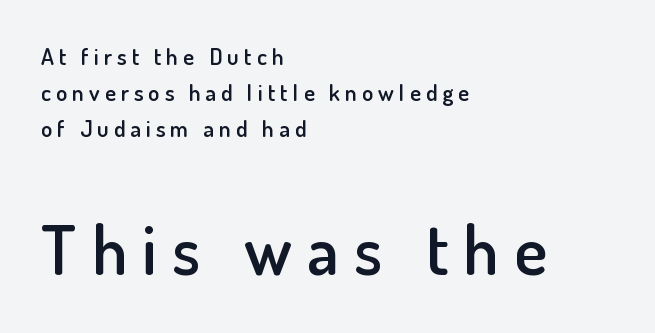
The image shows 69 px semibold sans-serif type, upright; set left-aligned, normal line spacing (1.56x), unusually wide letter spacing (+0.22 em), not underlined; the second (bottom) block is 3.0x larger; low stroke contrast and a small x-height.
